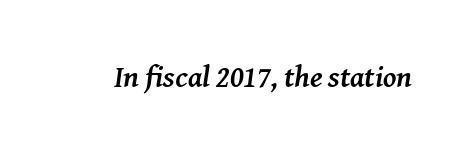
Q: Is the text bold? A: Yes.
Q: Is the text italic (slanted)? A: Yes, it leans right by about 8 degrees.
Q: Is the typeface a serif or a sans-serif typeface? A: Serif.
Q: Is the text underlined? A: No.
Q: Is the spacing between letters normal or unusually wide? A: Normal.
Q: Width (condensed, normal, or wide)? A: Normal.
Q: Stroke contrast? A: Medium.
Q: x-height? A: Medium.
Q: Monospaced? A: No.
